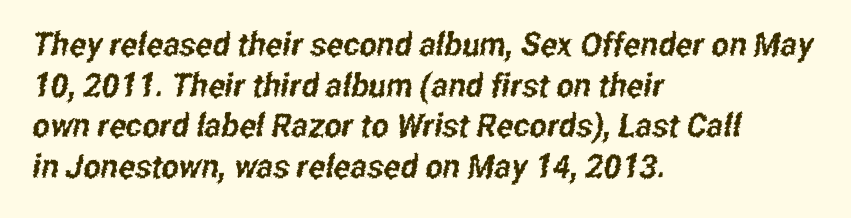
Q: Is the typeface a serif or a sans-serif typeface? A: Sans-serif.
Q: Is the text underlined? A: No.
Q: How is the paragraph aligned? A: Left-aligned.
Q: Is the spacing between letters normal or unusually wide? A: Normal.
Q: Width (condensed, normal, or wide)? A: Condensed.
Q: Stroke contrast? A: Low.
Q: x-height? A: Medium.
Q: Monospaced? A: No.
